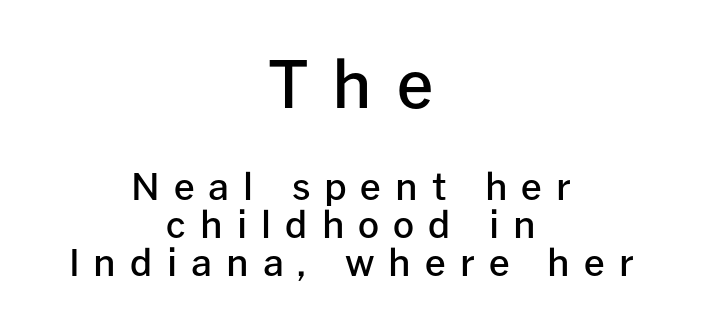
{"serif": "no", "italic": "no", "bold": "semi", "weight": "semibold", "width": "normal", "stroke_contrast": "low", "x_height": "medium", "monospaced": "no", "underline": "no", "align": "center", "line_spacing": "tight", "line_spacing_ratio": 1.03, "letter_spacing": "wide", "letter_spacing_em": 0.38, "larger_block": "first", "size_ratio": 1.76, "glyph_px": 65}
